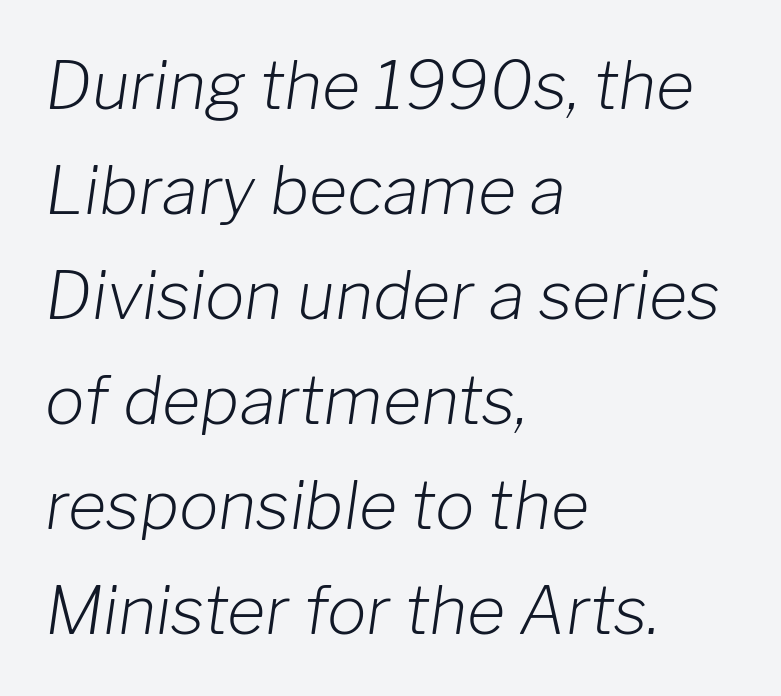
Q: Is the text bold? A: No.
Q: Is the text italic (slanted)? A: Yes, it leans right by about 8 degrees.
Q: Is the text underlined? A: No.
Q: How is the paragraph aligned? A: Left-aligned.
Q: Is the spacing between letters normal or unusually wide? A: Normal.
Q: Is the spacing between lines tight, normal or loose? A: Normal.
Q: Width (condensed, normal, or wide)? A: Normal.
Q: Stroke contrast? A: Low.
Q: x-height? A: Medium.
Q: Monospaced? A: No.
